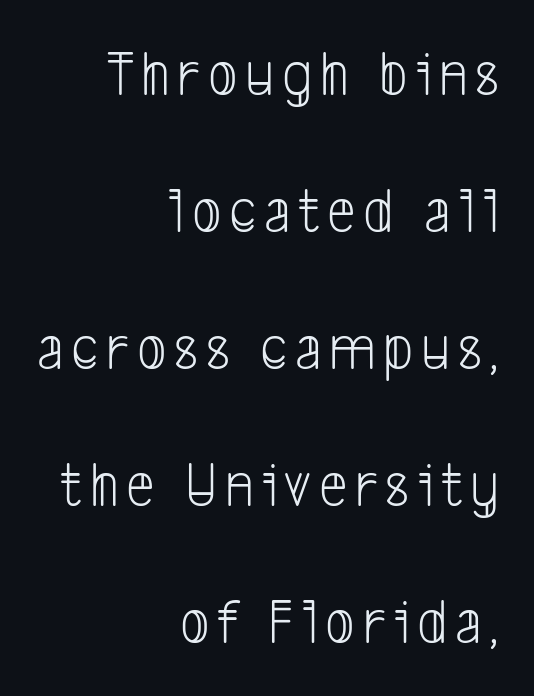
{"serif": "no", "bold": "no", "weight": "light", "width": "condensed", "stroke_contrast": "low", "x_height": "medium", "monospaced": "no", "underline": "no", "align": "right", "line_spacing": "loose", "line_spacing_ratio": 2.14, "glyph_px": 64}
